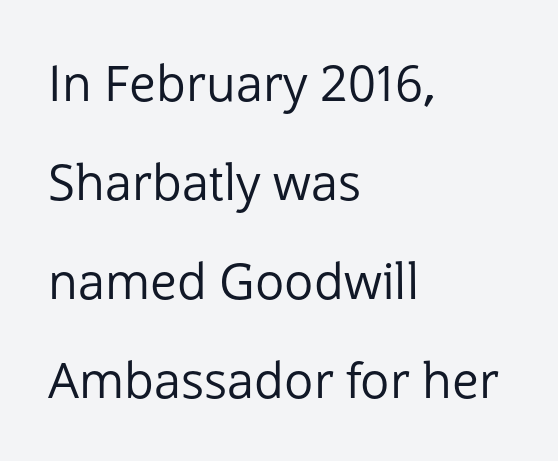
The image shows 49 px regular-weight sans-serif type, upright; set left-aligned, loose line spacing (2.02x), normal letter spacing, not underlined; low stroke contrast and a medium x-height.
